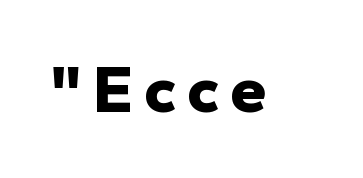
Here the designer chose a conventional face with non-uniform glyph widths. A bare baseline throughout the passage. A full-strength bold gives these letters their thick strokes. The typography opts for an upright posture over an oblique one.
